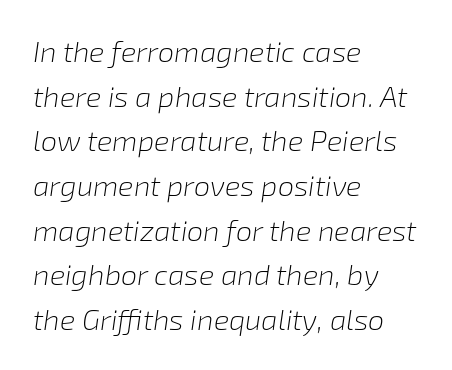
{"italic": "yes", "lean": "right", "slant_degrees": 8, "bold": "no", "weight": "light", "width": "normal", "stroke_contrast": "low", "x_height": "medium", "monospaced": "no", "underline": "no", "align": "left", "line_spacing": "normal", "line_spacing_ratio": 1.54, "letter_spacing": "normal", "letter_spacing_em": 0.0, "glyph_px": 29}
